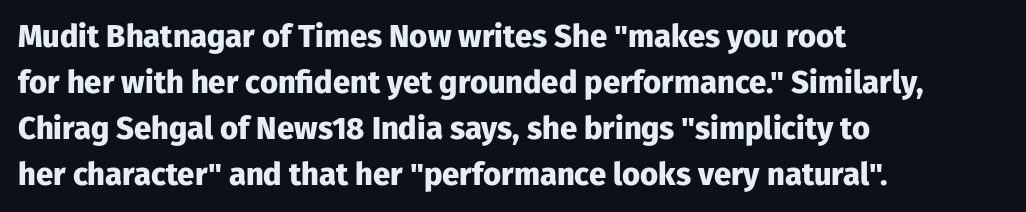
Q: Is the text bold? A: Yes.
Q: Is the text italic (slanted)? A: No, it is upright.
Q: Is the typeface a serif or a sans-serif typeface? A: Sans-serif.
Q: Is the text underlined? A: No.
Q: How is the paragraph aligned? A: Left-aligned.
Q: Is the spacing between letters normal or unusually wide? A: Normal.
Q: Is the spacing between lines tight, normal or loose? A: Normal.
Q: Width (condensed, normal, or wide)? A: Normal.
Q: Stroke contrast? A: Low.
Q: x-height? A: Medium.
Q: Monospaced? A: No.
